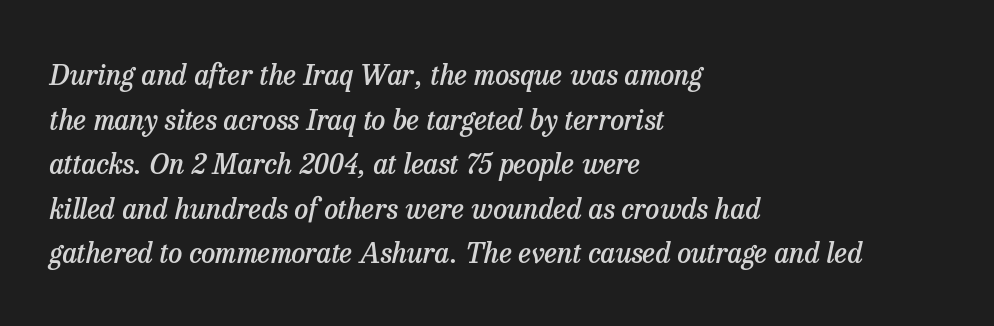
Q: Is the text bold? A: Semi-bold.
Q: Is the text italic (slanted)? A: Yes, it leans right by about 13 degrees.
Q: Is the typeface a serif or a sans-serif typeface? A: Serif.
Q: Is the text underlined? A: No.
Q: How is the paragraph aligned? A: Left-aligned.
Q: Is the spacing between letters normal or unusually wide? A: Normal.
Q: Is the spacing between lines tight, normal or loose? A: Normal.
Q: Width (condensed, normal, or wide)? A: Normal.
Q: Stroke contrast? A: Low.
Q: x-height? A: Medium.
Q: Monospaced? A: No.
